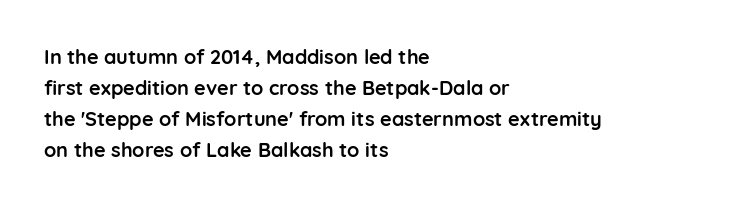
Q: Is the text bold? A: Yes.
Q: Is the text italic (slanted)? A: No, it is upright.
Q: Is the text underlined? A: No.
Q: How is the paragraph aligned? A: Left-aligned.
Q: Is the spacing between letters normal or unusually wide? A: Normal.
Q: Is the spacing between lines tight, normal or loose? A: Normal.
